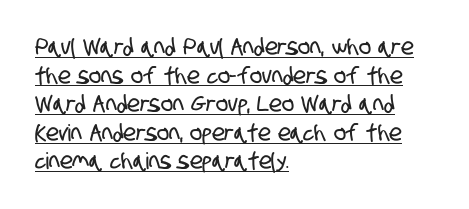
A typesetter would call this zero additional tracking. Compared with a centered layout, this one pins lines to the left instead. Notice how a bar underscores the lettering throughout.
